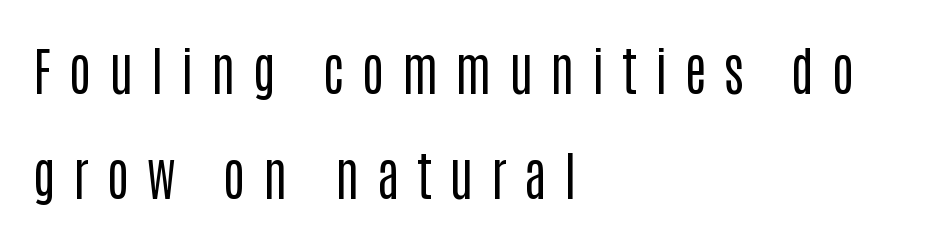
The image shows 52 px regular-weight, condensed sans-serif type, upright; set left-aligned, loose line spacing (2.02x), unusually wide letter spacing (+0.34 em), not underlined; low stroke contrast and a large x-height.
